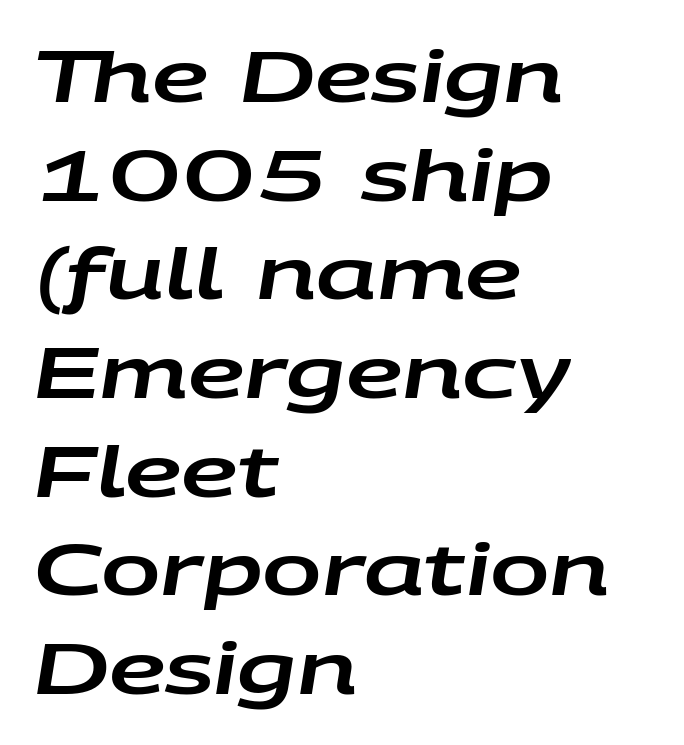
{"italic": "yes", "lean": "right", "slant_degrees": 9, "width": "wide", "stroke_contrast": "low", "x_height": "large", "monospaced": "no", "underline": "no", "align": "left", "line_spacing": "normal", "line_spacing_ratio": 1.39, "letter_spacing": "normal", "letter_spacing_em": 0.0, "glyph_px": 71}
